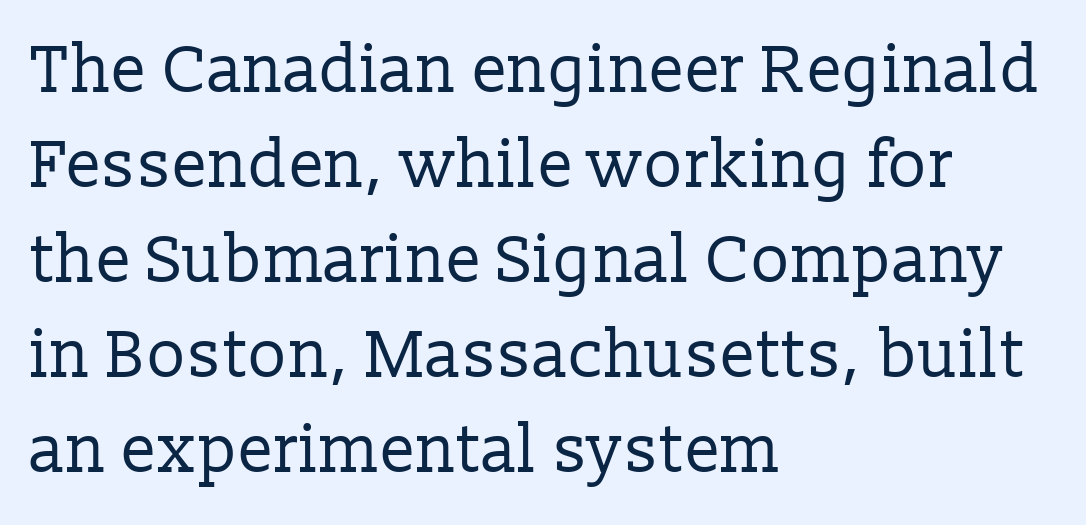
{"serif": "yes", "italic": "no", "bold": "no", "weight": "regular", "width": "normal", "stroke_contrast": "low", "x_height": "medium", "monospaced": "no", "underline": "no", "align": "left", "line_spacing": "normal", "line_spacing_ratio": 1.44, "letter_spacing": "normal", "letter_spacing_em": 0.0, "glyph_px": 66}
